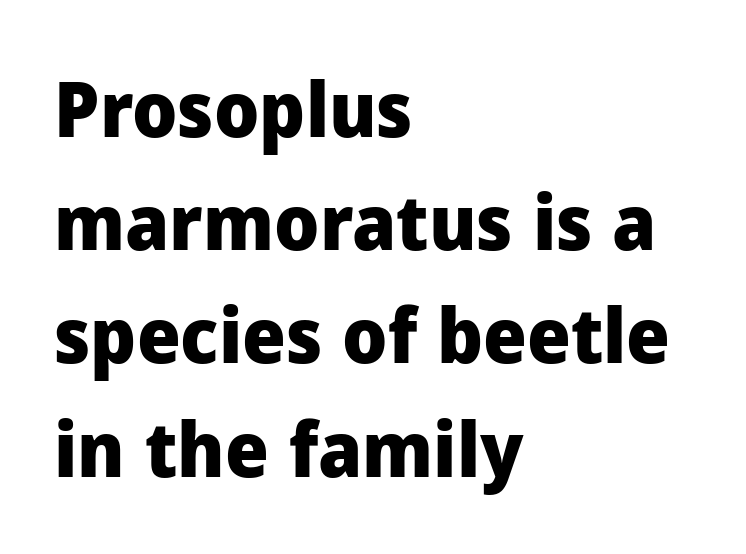
{"serif": "no", "italic": "no", "bold": "yes", "weight": "heavy", "width": "normal", "stroke_contrast": "low", "x_height": "medium", "monospaced": "no", "underline": "no", "align": "left", "line_spacing": "normal", "line_spacing_ratio": 1.47, "letter_spacing": "normal", "letter_spacing_em": 0.0, "glyph_px": 77}
